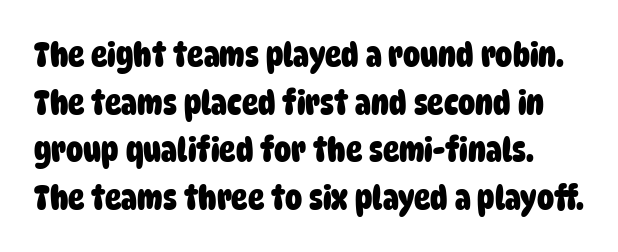
Q: Is the text bold? A: Yes.
Q: Is the typeface a serif or a sans-serif typeface? A: Sans-serif.
Q: Is the text underlined? A: No.
Q: Is the spacing between letters normal or unusually wide? A: Normal.
Q: Is the spacing between lines tight, normal or loose? A: Normal.
Q: Width (condensed, normal, or wide)? A: Condensed.
Q: Stroke contrast? A: Low.
Q: x-height? A: Large.
Q: Monospaced? A: No.
